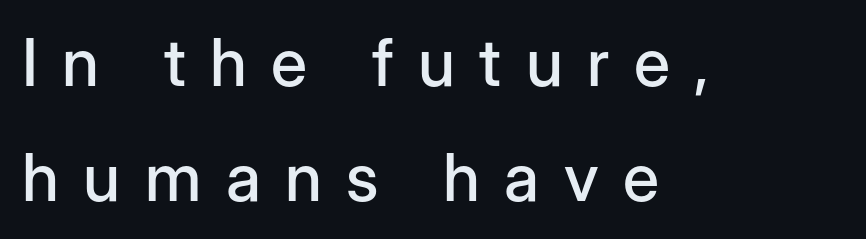
{"serif": "no", "italic": "no", "width": "normal", "stroke_contrast": "low", "x_height": "medium", "monospaced": "no", "underline": "no", "align": "left", "line_spacing_ratio": 1.74, "letter_spacing": "wide", "letter_spacing_em": 0.37, "glyph_px": 66}
